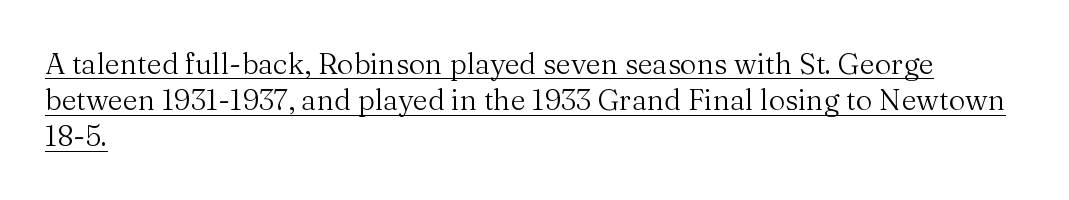
{"serif": "yes", "italic": "no", "bold": "no", "weight": "regular", "width": "normal", "stroke_contrast": "medium", "x_height": "medium", "monospaced": "no", "underline": "yes", "align": "left", "line_spacing": "normal", "line_spacing_ratio": 1.25, "letter_spacing": "normal", "letter_spacing_em": 0.0, "glyph_px": 29}
